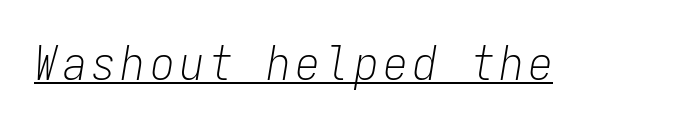
{"italic": "yes", "lean": "right", "slant_degrees": 9, "bold": "no", "weight": "light", "width": "condensed", "stroke_contrast": "low", "x_height": "medium", "monospaced": "yes", "underline": "yes", "glyph_px": 47}
